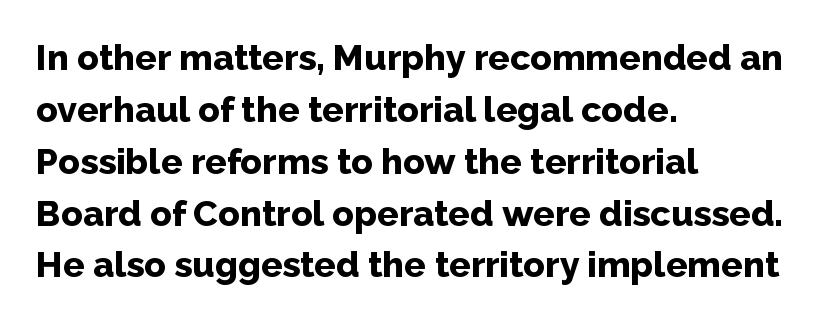
One-word summary of the alignment: left. A bare baseline throughout the passage. Notice how descenders clear the ascenders below comfortably — that's standard leading. Weight: bold.
